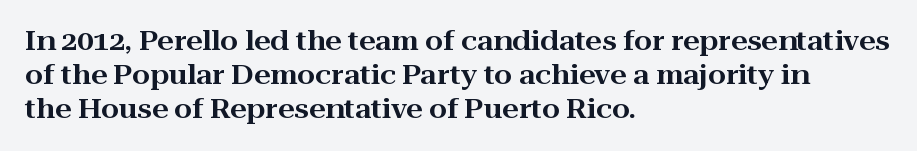
{"italic": "no", "underline": "no", "align": "left", "line_spacing": "normal", "line_spacing_ratio": 1.31, "letter_spacing": "normal", "letter_spacing_em": 0.0, "glyph_px": 26}
